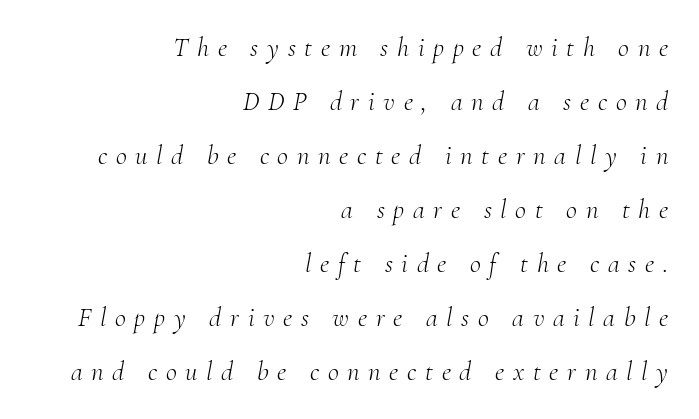
The image shows 27 px text type, italic (leaning right); set right-aligned, loose line spacing (2.0x), unusually wide letter spacing (+0.32 em), not underlined.
